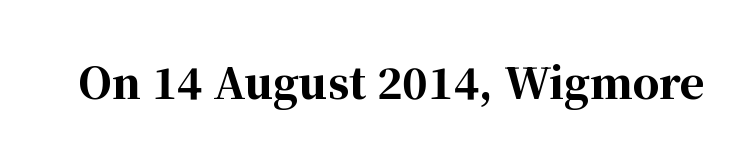
Q: Is the text bold? A: Yes.
Q: Is the text italic (slanted)? A: No, it is upright.
Q: Is the typeface a serif or a sans-serif typeface? A: Serif.
Q: Is the text underlined? A: No.
Q: Is the spacing between letters normal or unusually wide? A: Normal.
Q: Width (condensed, normal, or wide)? A: Normal.
Q: Stroke contrast? A: High.
Q: x-height? A: Medium.
Q: Monospaced? A: No.
